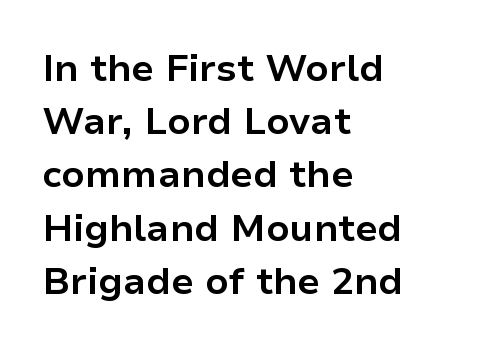
The image shows 38 px bold sans-serif type, upright; set left-aligned, normal line spacing (1.4x), normal letter spacing, not underlined; low stroke contrast and a medium x-height.
